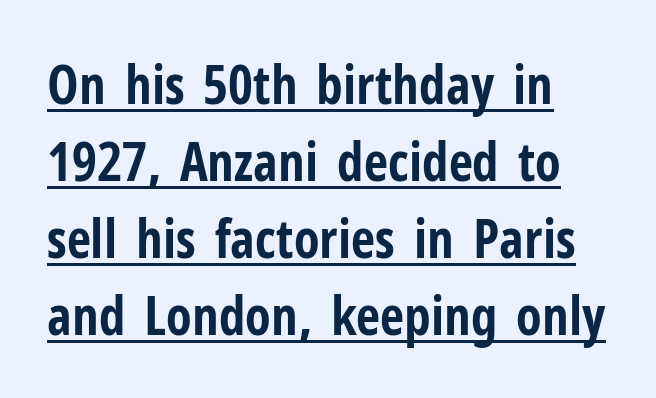
{"serif": "no", "italic": "no", "bold": "yes", "weight": "bold", "width": "condensed", "stroke_contrast": "low", "x_height": "medium", "monospaced": "no", "underline": "yes", "line_spacing": "normal", "line_spacing_ratio": 1.45, "letter_spacing": "normal", "letter_spacing_em": 0.0, "glyph_px": 53}
